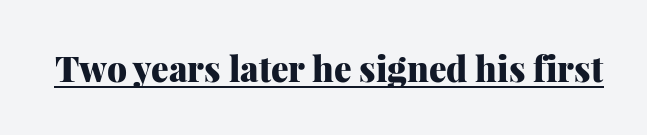
Q: Is the text bold? A: Yes.
Q: Is the text italic (slanted)? A: No, it is upright.
Q: Is the typeface a serif or a sans-serif typeface? A: Serif.
Q: Is the text underlined? A: Yes.
Q: Is the spacing between letters normal or unusually wide? A: Normal.
Q: Width (condensed, normal, or wide)? A: Normal.
Q: Stroke contrast? A: Medium.
Q: x-height? A: Medium.
Q: Monospaced? A: No.
